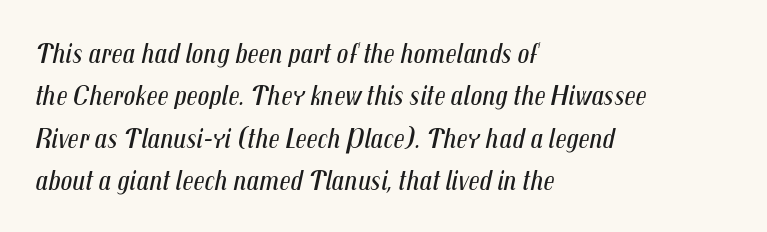
These lines sit exactly where default settings would place them. Italic: yes, the glyphs are oblique. You could not count columns in this text — the font is proportionally spaced. You could call the tracking neutral — neither tight nor loose. Compared with a centered layout, this one pins lines to the left instead.
